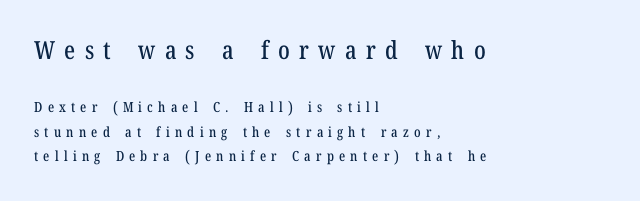
The image shows 25 px text type, upright; set left-aligned, line spacing 1.76x, unusually wide letter spacing (+0.37 em), not underlined; the first (top) block is 1.79x larger.
